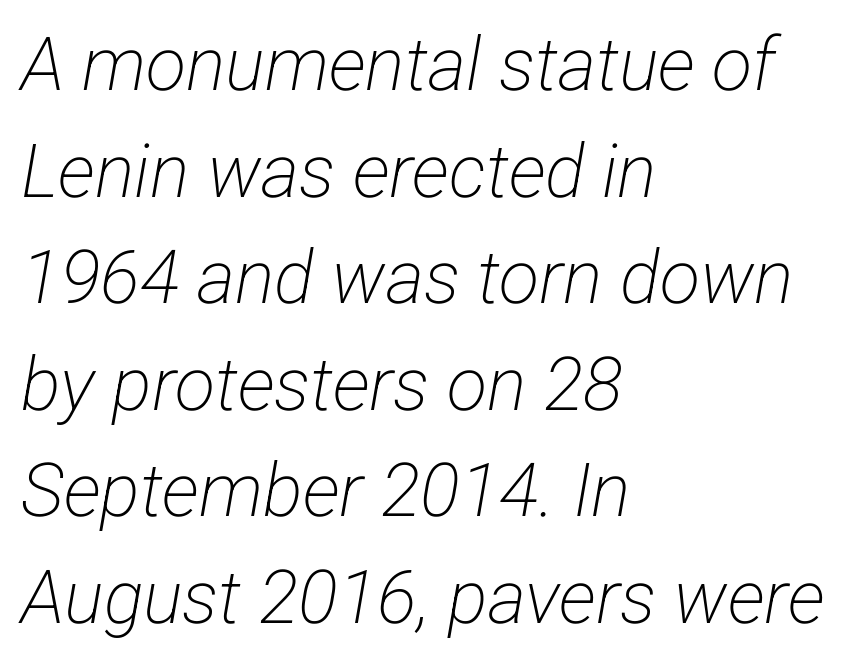
A typesetter would call this leading conventional body-copy spacing. The letters sit at their default tracking, neither squeezed nor spread. Stems here are at most as thick as an everyday book face. Is this a fixed-width face? No — the glyphs have proportional, varying widths.
